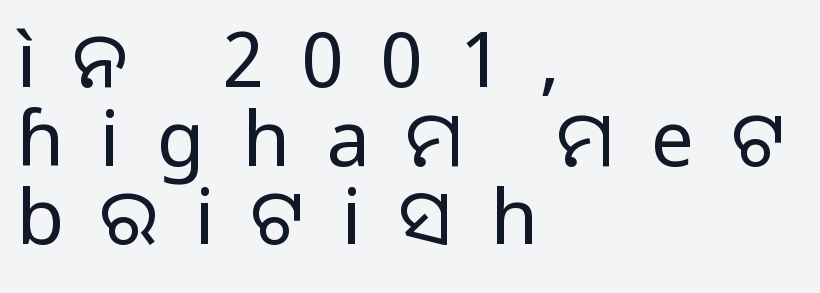
Q: Is the text bold? A: No.
Q: Is the text italic (slanted)? A: No, it is upright.
Q: Is the typeface a serif or a sans-serif typeface? A: Sans-serif.
Q: Is the text underlined? A: No.
Q: How is the paragraph aligned? A: Left-aligned.
Q: Is the spacing between letters normal or unusually wide? A: Unusually wide.
Q: Is the spacing between lines tight, normal or loose? A: Tight.
Q: Width (condensed, normal, or wide)? A: Normal.
Q: Stroke contrast? A: Low.
Q: x-height? A: Medium.
Q: Monospaced? A: No.
